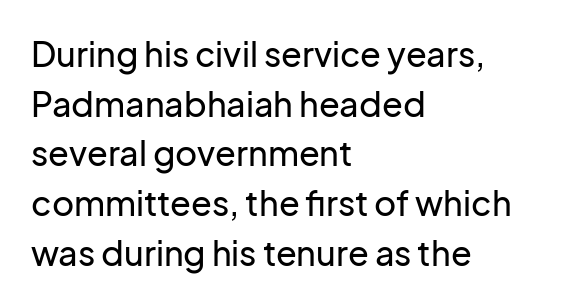
The image shows 34 px sans-serif type, upright; set left-aligned, normal line spacing (1.46x), normal letter spacing, not underlined; low stroke contrast and a medium x-height.
